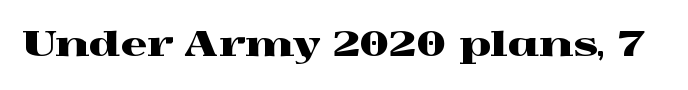
The image shows 33 px wide serif type, upright; set normal letter spacing, not underlined; a medium x-height.
